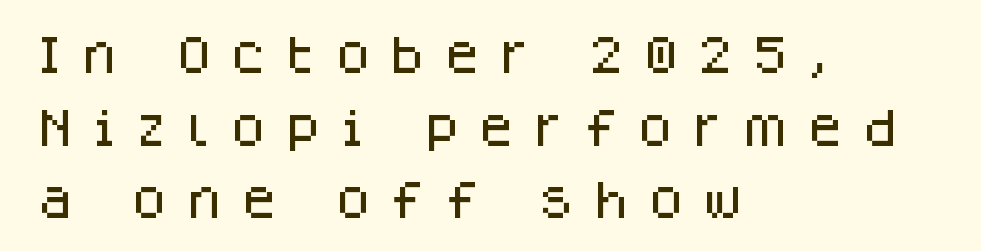
Looks like regular typesetting: each glyph gets only the width it needs. The type family on display is of the sans-serif kind. When letters stand straight like this, we call the style roman or upright. The setting favours the left margin, as ordinary paragraphs usually do. Here the glyphs are tracked loosely, breaking word shapes into spaced letters. The foot of each line stays bare and open.
